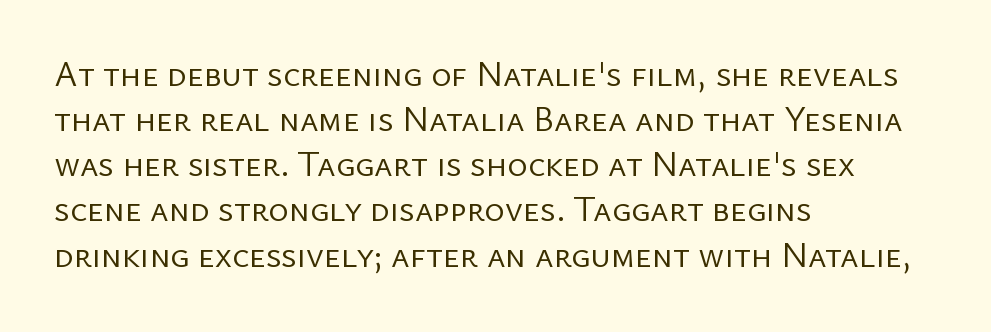
The foot of each line stays bare and open. Note the varied advance widths — an 'i' is clearly narrower than an 'm'. No chunkiness to these letters — they're not bold. Compared with typical paragraphs, the rows here are spaced about the same. Nothing sits at the stroke ends, so this counts as sans-serif.
